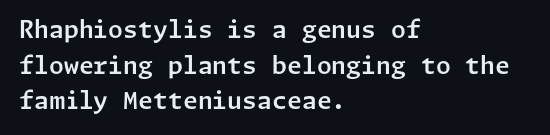
The lettering holds an erect, upright posture throughout. Inter-character spacing is left at the font's built-in metrics. The glyphs are unaccompanied by any horizontal stroke below them. Horizontal alignment here is leftward, the default for most running prose. Is there much room between lines? A standard amount, neither cramped nor airy.
